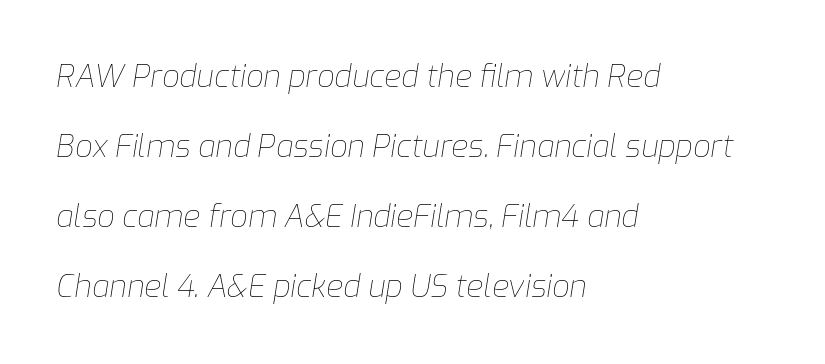
{"italic": "yes", "lean": "right", "slant_degrees": 9, "bold": "no", "weight": "thin", "width": "normal", "stroke_contrast": "low", "x_height": "medium", "monospaced": "no", "underline": "no", "align": "left", "line_spacing": "loose", "line_spacing_ratio": 2.26, "letter_spacing": "normal", "letter_spacing_em": 0.0, "glyph_px": 31}
